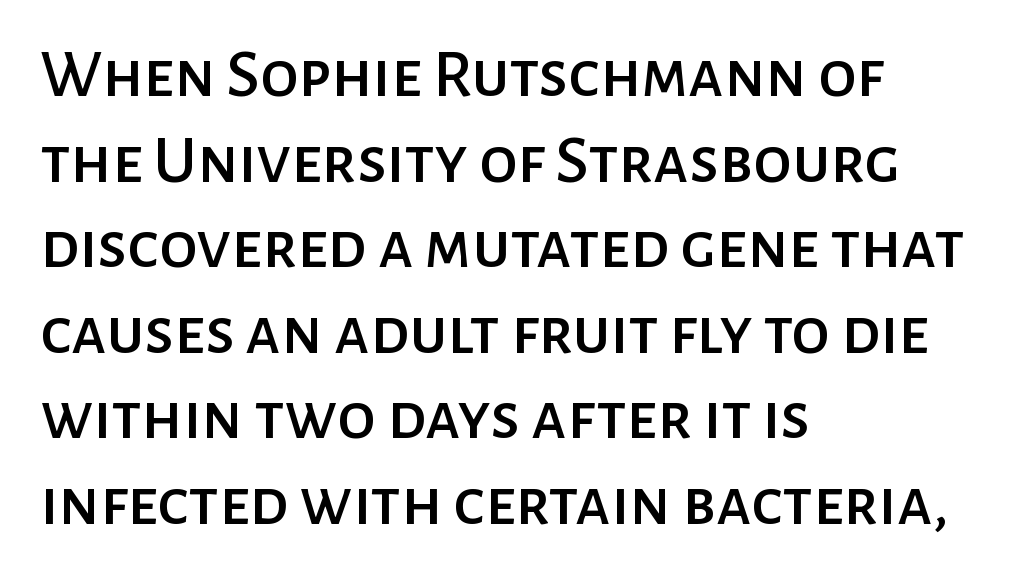
{"serif": "no", "italic": "no", "width": "normal", "stroke_contrast": "low", "x_height": "medium", "monospaced": "no", "underline": "no", "align": "left", "line_spacing_ratio": 1.24, "letter_spacing": "normal", "letter_spacing_em": 0.0, "glyph_px": 69}
